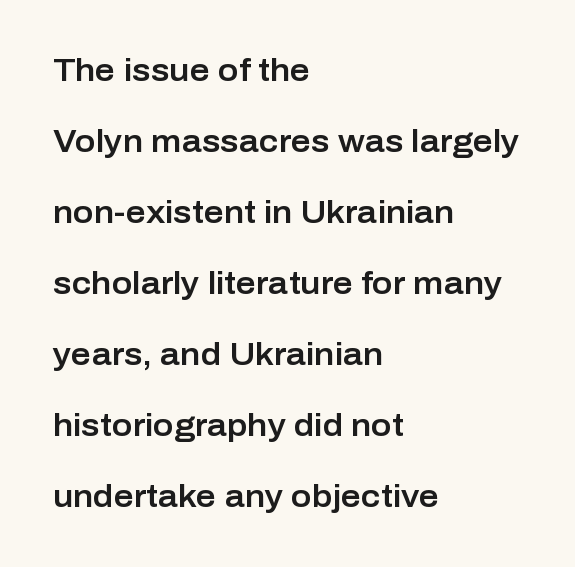
The image shows 31 px sans-serif type, upright; set left-aligned, loose line spacing (2.29x), normal letter spacing, not underlined; low stroke contrast and a medium x-height.
